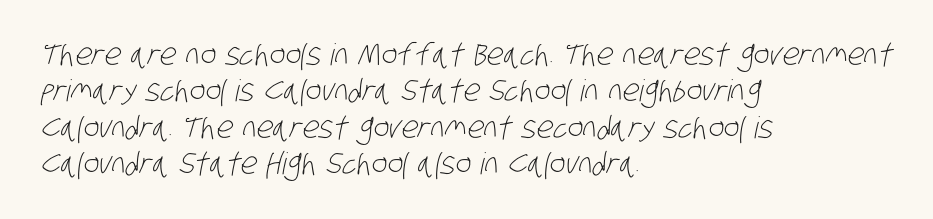
The image shows 30 px light, condensed sans-serif type; set left-aligned, line spacing 1.21x, normal letter spacing, not underlined; low stroke contrast and a large x-height.
